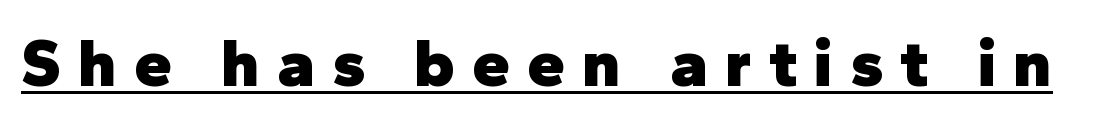
The image shows 68 px heavy sans-serif type, upright; set unusually wide letter spacing (+0.25 em), underlined; low stroke contrast and a medium x-height.
